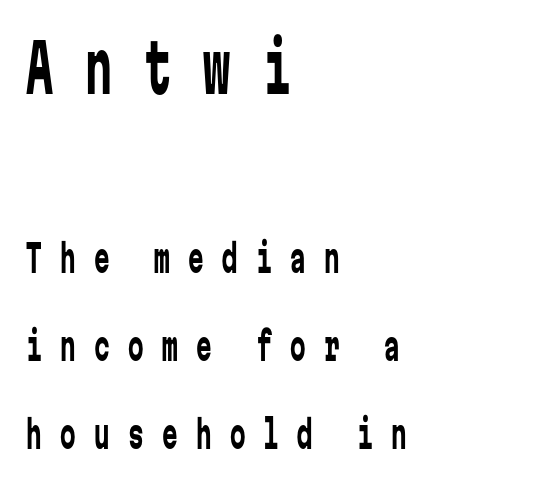
The image shows 68 px regular-weight, condensed sans-serif type, upright, monospaced; set left-aligned, loose line spacing (2.26x), unusually wide letter spacing (+0.47 em), not underlined; the first (top) block is 1.74x larger; low stroke contrast and a medium x-height.
